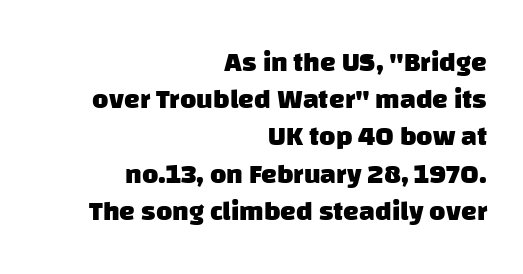
Q: Is the text bold? A: Yes.
Q: Is the typeface a serif or a sans-serif typeface? A: Sans-serif.
Q: Is the text underlined? A: No.
Q: How is the paragraph aligned? A: Right-aligned.
Q: Is the spacing between letters normal or unusually wide? A: Normal.
Q: Is the spacing between lines tight, normal or loose? A: Normal.
Q: Width (condensed, normal, or wide)? A: Normal.
Q: Stroke contrast? A: Low.
Q: x-height? A: Large.
Q: Monospaced? A: No.
